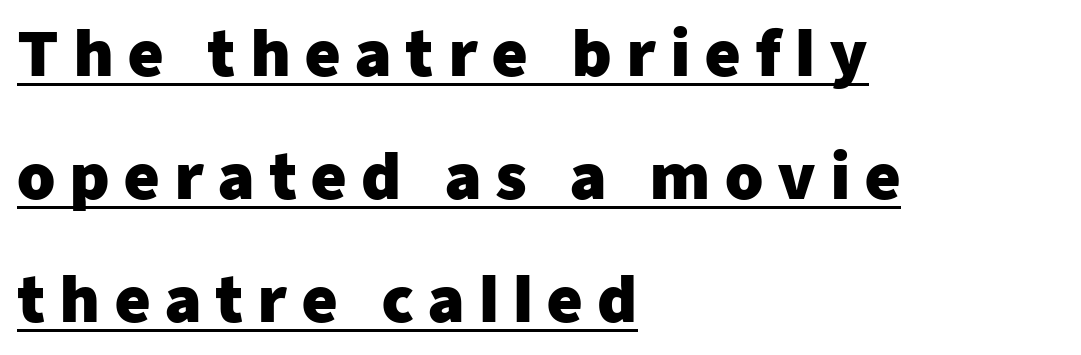
Every row of glyphs begins at an identical x-position on the left. Heft: maximum for text — a bold. The block of text is sparse from top to bottom, with ample space between rows. You could only call the tracking loose — the letters float apart.
